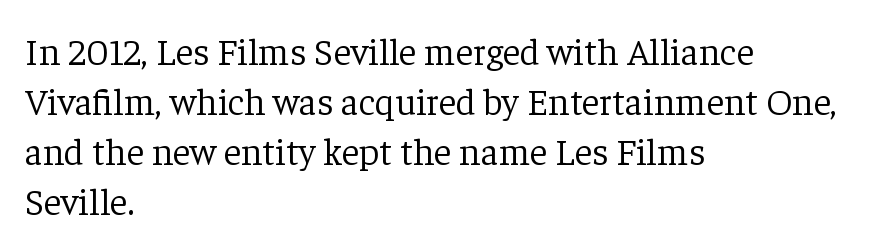
You can tell it's not italic because the verticals are truly vertical. Serifs: yes, visible at the terminals of the letterforms. Reading down the column, the eye jumps a familiar distance to each next line. You could not count columns in this text — the font is proportionally spaced. Observe the ordinary spacing: letters are neighbours, not strangers. Weight: regular or lighter.
